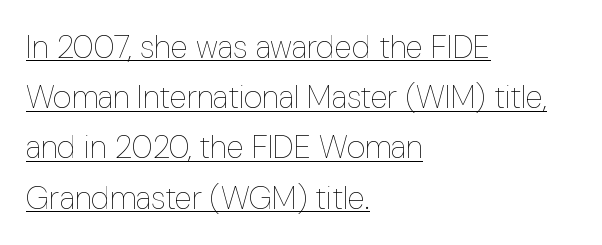
{"italic": "no", "bold": "no", "weight": "thin", "width": "condensed", "stroke_contrast": "low", "x_height": "medium", "monospaced": "no", "underline": "yes", "align": "left", "line_spacing": "normal", "line_spacing_ratio": 1.57, "letter_spacing": "normal", "letter_spacing_em": 0.0, "glyph_px": 32}
